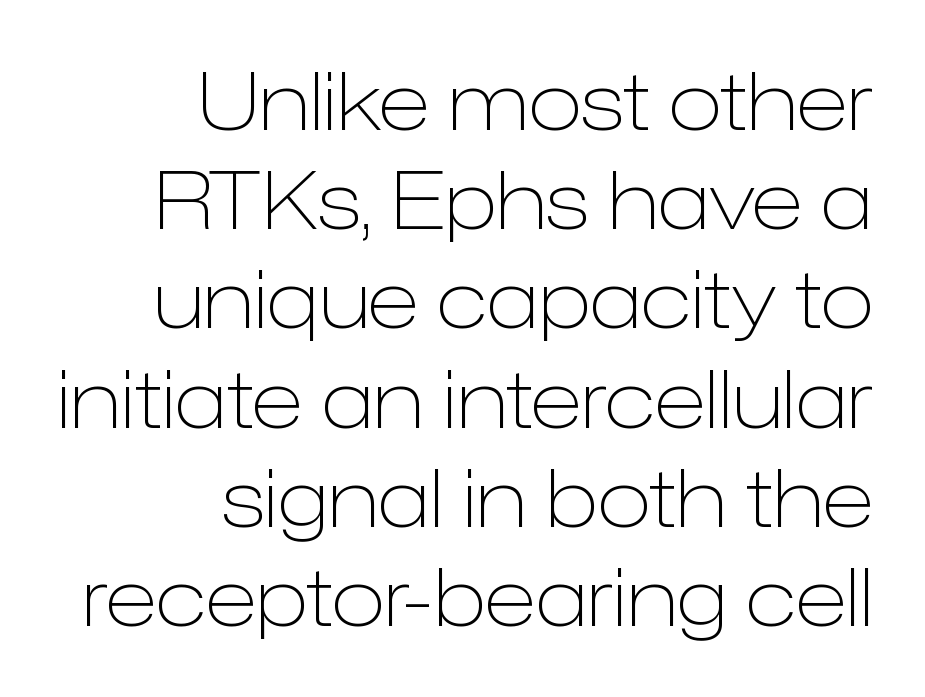
Q: Is the text bold? A: No.
Q: Is the text italic (slanted)? A: No, it is upright.
Q: Is the typeface a serif or a sans-serif typeface? A: Sans-serif.
Q: Is the text underlined? A: No.
Q: How is the paragraph aligned? A: Right-aligned.
Q: Is the spacing between letters normal or unusually wide? A: Normal.
Q: Width (condensed, normal, or wide)? A: Normal.
Q: Stroke contrast? A: Low.
Q: x-height? A: Medium.
Q: Monospaced? A: No.
